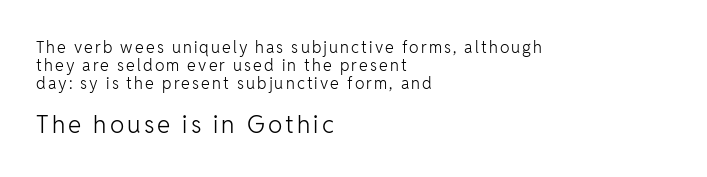
Q: Is the text bold? A: No.
Q: Is the text italic (slanted)? A: No, it is upright.
Q: Is the text underlined? A: No.
Q: How is the paragraph aligned? A: Left-aligned.
Q: Is the spacing between lines tight, normal or loose? A: Tight.
Q: Which block of text is set in a larger size, the first (top) or the second (bottom)? A: The second (bottom) one.
